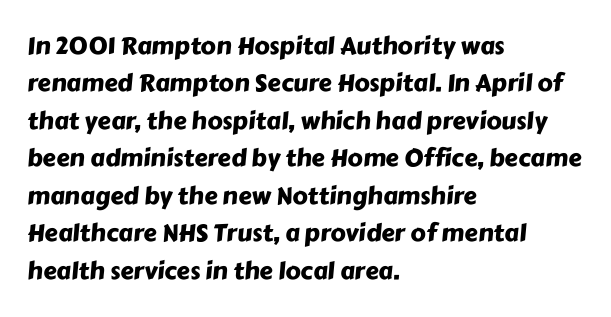
Q: Is the text underlined? A: No.
Q: How is the paragraph aligned? A: Left-aligned.
Q: Is the spacing between letters normal or unusually wide? A: Normal.
Q: Is the spacing between lines tight, normal or loose? A: Normal.
